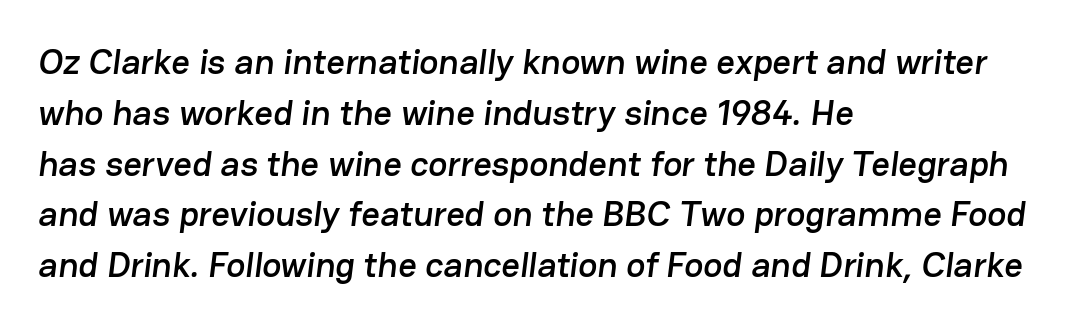
The face used here is proportionally spaced, like ordinary book or web type. Just letters on the line, the space beneath them empty. The passage shown stacks its lines at a standard gap. The tracking reads as untouched default to a designer's eye. Horizontal alignment here is leftward, the default for most running prose. I'd call this a sans setting — the letters go barefoot.
